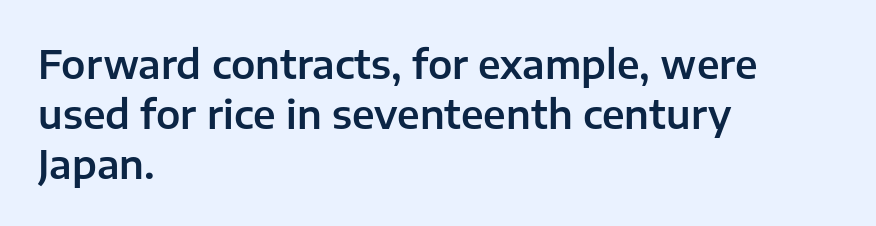
Q: Is the text italic (slanted)? A: No, it is upright.
Q: Is the typeface a serif or a sans-serif typeface? A: Sans-serif.
Q: Is the text underlined? A: No.
Q: How is the paragraph aligned? A: Left-aligned.
Q: Is the spacing between letters normal or unusually wide? A: Normal.
Q: Is the spacing between lines tight, normal or loose? A: Normal.
Q: Width (condensed, normal, or wide)? A: Normal.
Q: Stroke contrast? A: Low.
Q: x-height? A: Medium.
Q: Monospaced? A: No.
